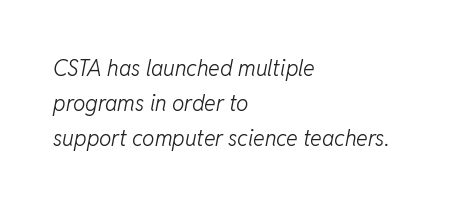
The designer left line spacing at the default. Compared with a typical body face, this is equally light or lighter still. Just letters on the line, the space beneath them empty. These lines are set flush left with a ragged right edge.
